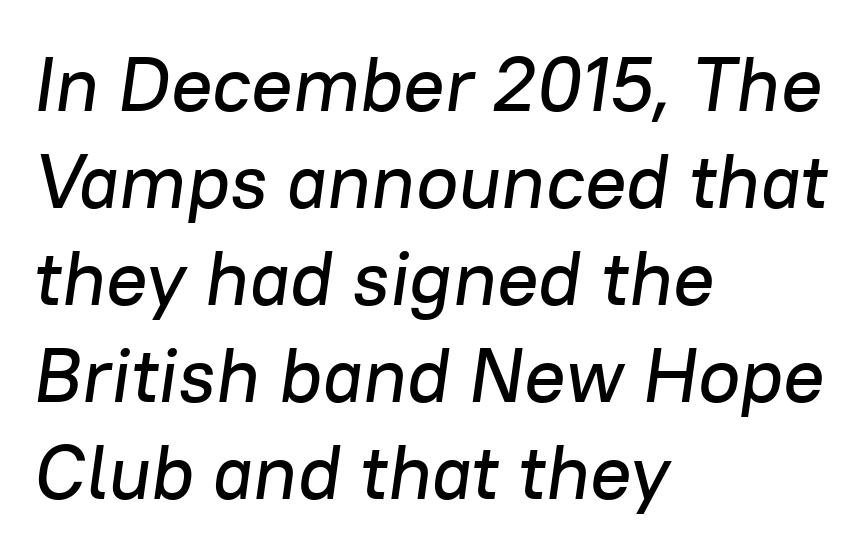
The image shows 77 px text type, italic (leaning right); set left-aligned, normal line spacing (1.26x), normal letter spacing, not underlined; low stroke contrast and a medium x-height.
